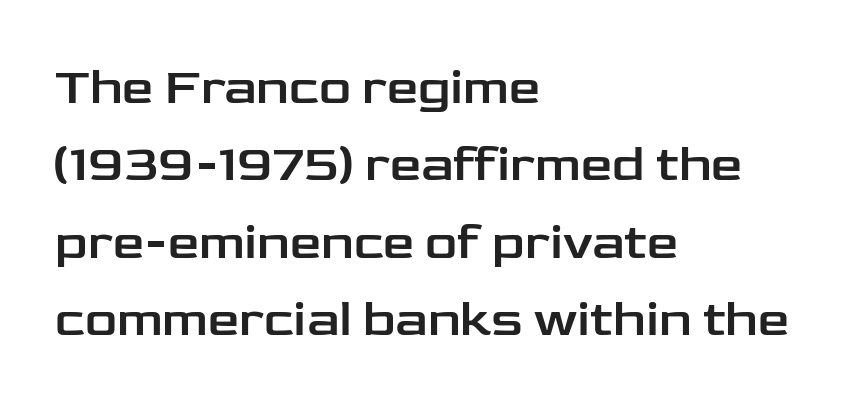
Q: Is the text italic (slanted)? A: No, it is upright.
Q: Is the typeface a serif or a sans-serif typeface? A: Sans-serif.
Q: Is the text underlined? A: No.
Q: How is the paragraph aligned? A: Left-aligned.
Q: Is the spacing between letters normal or unusually wide? A: Normal.
Q: Is the spacing between lines tight, normal or loose? A: Normal.
Q: Width (condensed, normal, or wide)? A: Wide.
Q: Stroke contrast? A: Low.
Q: x-height? A: Medium.
Q: Monospaced? A: No.
